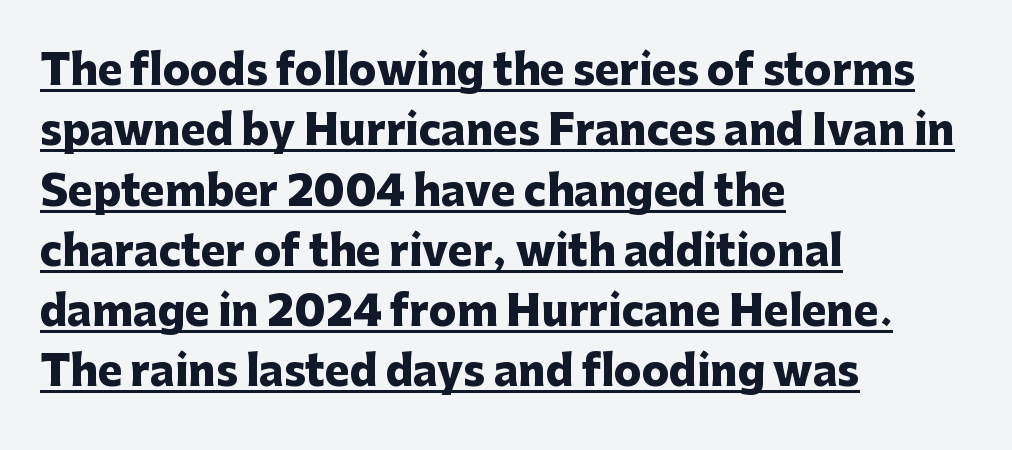
{"serif": "no", "italic": "no", "bold": "yes", "weight": "heavy", "width": "normal", "stroke_contrast": "low", "x_height": "medium", "monospaced": "no", "underline": "yes", "align": "left", "line_spacing": "normal", "line_spacing_ratio": 1.47, "letter_spacing": "normal", "letter_spacing_em": 0.0, "glyph_px": 41}
